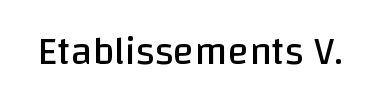
{"serif": "no", "italic": "no", "bold": "no", "weight": "regular", "width": "normal", "stroke_contrast": "low", "x_height": "large", "monospaced": "no", "underline": "no", "letter_spacing": "normal", "letter_spacing_em": 0.0, "glyph_px": 39}
